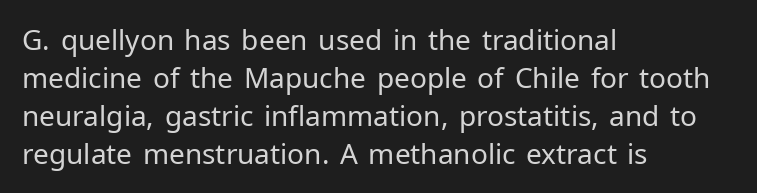
The face used here is rendered with its standard letterfit. Every character sits straight up, as roman type does. Baseline-to-baseline distance is the conventional proportion of letter height. These glyphs show unthickened strokes, regular width or finer. This is sans-serif lettering, the kind often seen on screens and signage. Check the space under the baseline: it is left empty.
